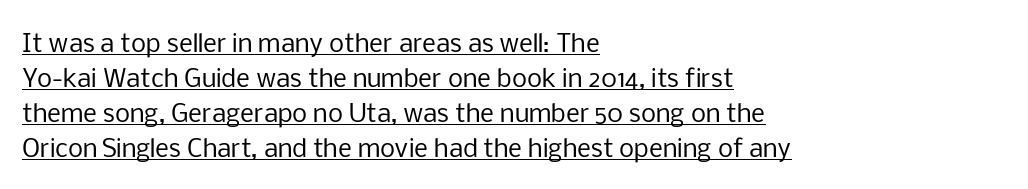
The image shows 24 px text type, upright; set left-aligned, normal line spacing (1.46x), normal letter spacing, underlined.
